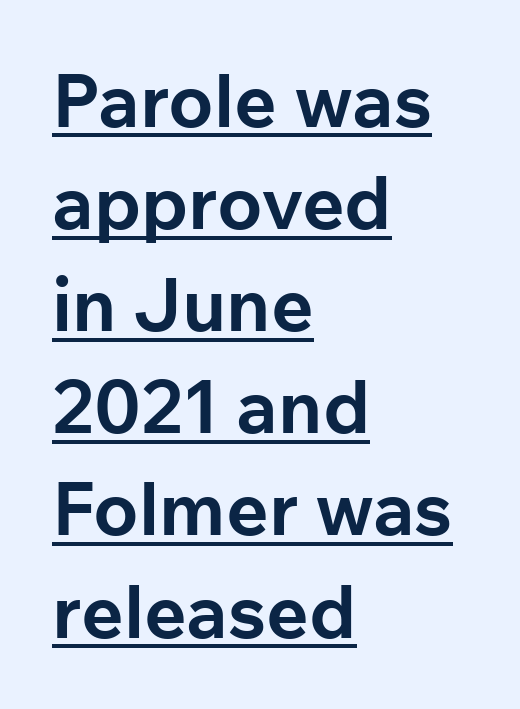
{"serif": "no", "italic": "no", "bold": "yes", "weight": "bold", "width": "normal", "stroke_contrast": "low", "x_height": "medium", "monospaced": "no", "underline": "yes", "align": "left", "line_spacing": "normal", "line_spacing_ratio": 1.38, "letter_spacing": "normal", "letter_spacing_em": 0.0, "glyph_px": 74}
